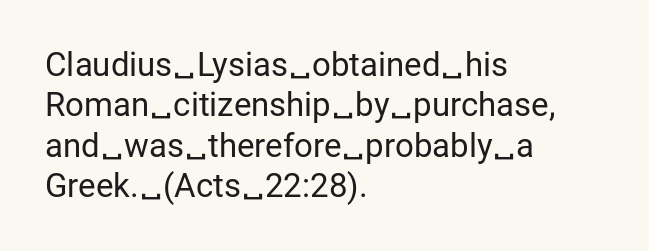
The image shows 33 px regular-weight sans-serif type, upright; set left-aligned, line spacing 1.22x, normal letter spacing, not underlined; low stroke contrast and a medium x-height.
